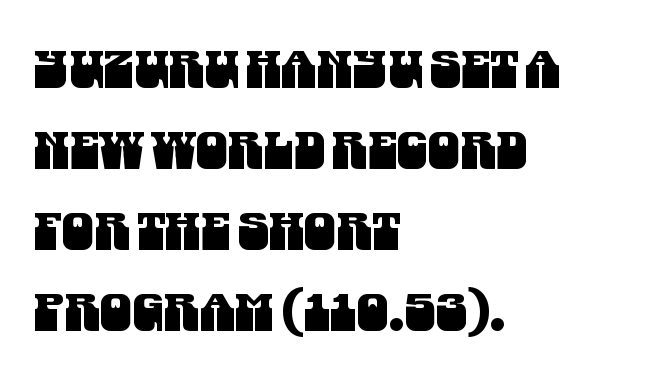
Q: Is the typeface a serif or a sans-serif typeface? A: Sans-serif.
Q: Is the text underlined? A: No.
Q: How is the paragraph aligned? A: Left-aligned.
Q: Is the spacing between letters normal or unusually wide? A: Normal.
Q: Is the spacing between lines tight, normal or loose? A: Normal.
Q: Width (condensed, normal, or wide)? A: Condensed.
Q: Stroke contrast? A: Medium.
Q: x-height? A: Large.
Q: Monospaced? A: No.
